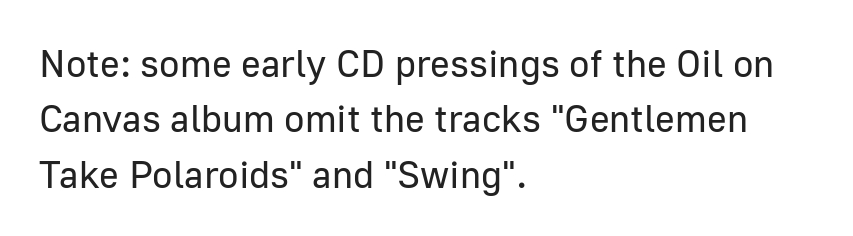
{"serif": "no", "italic": "no", "bold": "no", "weight": "regular", "width": "normal", "stroke_contrast": "low", "x_height": "medium", "monospaced": "no", "underline": "no", "align": "left", "line_spacing": "normal", "line_spacing_ratio": 1.46, "letter_spacing": "normal", "letter_spacing_em": 0.0, "glyph_px": 38}
